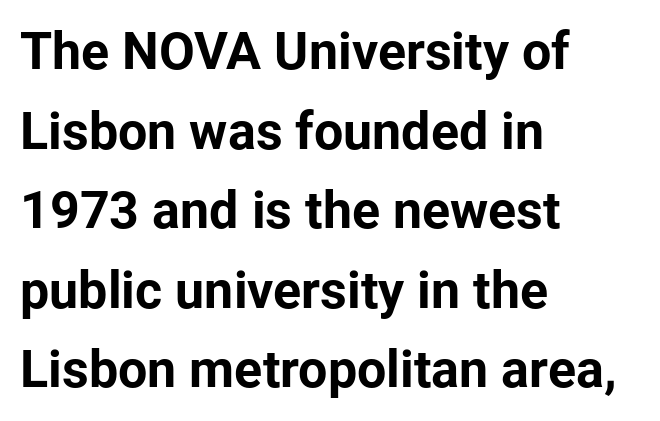
What's the leading like? Ordinary, nothing unusual. Pretty heavy lettering here — definitely bold. The glyphs in this specimen are sans serif. Nope, not italic — everything's standing straight.
